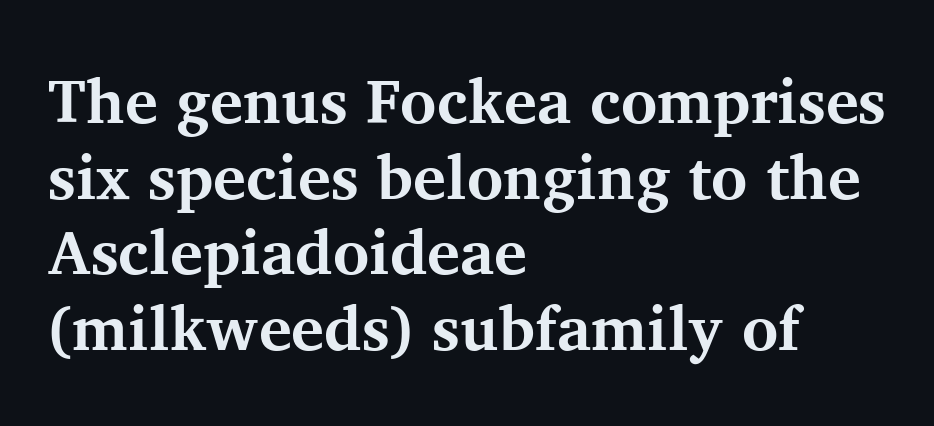
Tracking value appears to be zero — textbook default spacing. The designer went with a serif here, giving each stem small feet. Layout note: lines flush left. Heavy, bold letterforms. Underline: absent.
